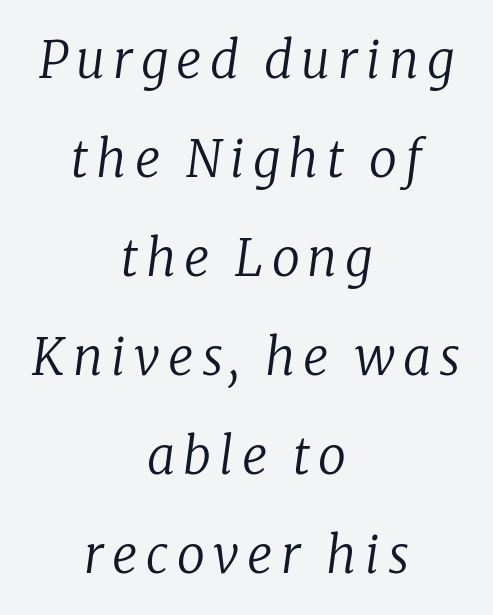
The image shows 50 px regular-weight serif type, italic (leaning right); set centered, loose line spacing (1.98x), not underlined; low stroke contrast and a medium x-height.
